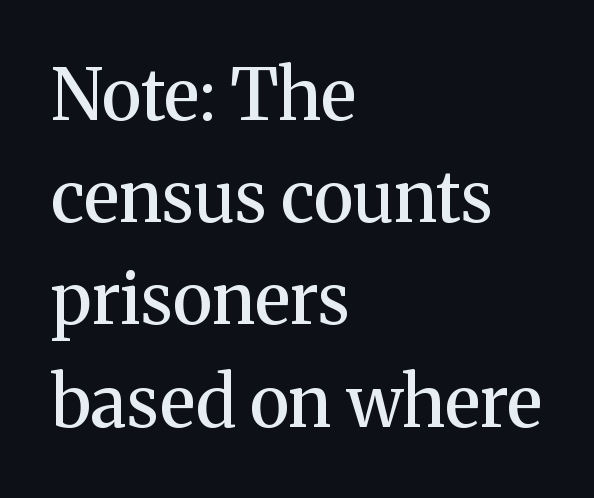
Horizontal alignment here is leftward, the default for most running prose. Proportional: the letters do not fall into vertical columns. Words appear dense and cohesive because spacing is normal. Look at the bottom of the vertical strokes: they flare into serifs here.
